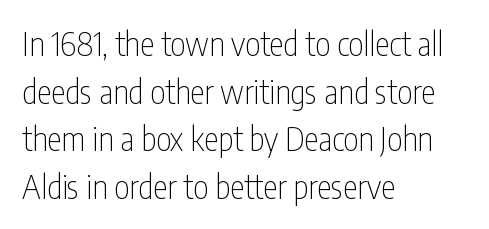
Is the type heavy? It reads as light-to-regular instead. Is there any slant? The stems are plumb. Summary of vertical rhythm: regular, with standard interline spacing. Any mark beneath the type? The region is blank. In terms of letterform style, serifs are entirely absent.
